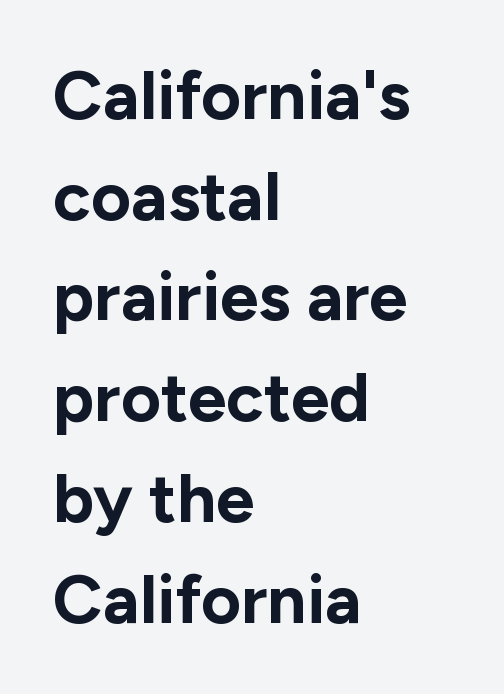
When letters stand straight like this, we call the style roman or upright. Nothing sits at the stroke ends, so this counts as sans-serif. The rendering uses a bold face; every stroke is thick and dark. Each line starts at the same left margin while the right side varies. Leading matches the norm, producing a regular column. What stands out about the letter spacing? Nothing — it is the standard amount.
